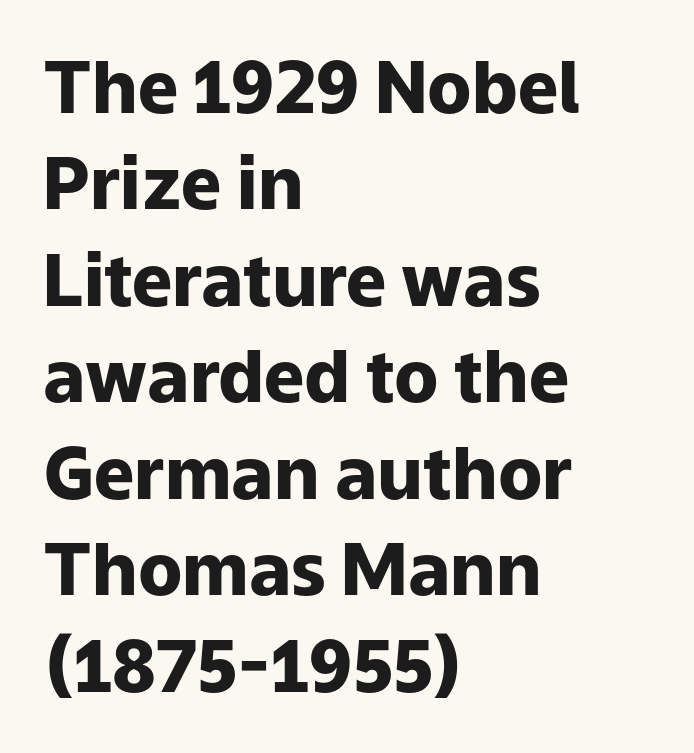
{"serif": "no", "italic": "no", "bold": "yes", "weight": "heavy", "width": "normal", "stroke_contrast": "low", "x_height": "medium", "monospaced": "no", "underline": "no", "align": "left", "line_spacing": "normal", "line_spacing_ratio": 1.34, "letter_spacing": "normal", "letter_spacing_em": 0.0, "glyph_px": 72}
